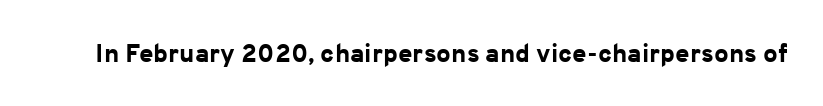
Q: Is the text bold? A: Yes.
Q: Is the text italic (slanted)? A: No, it is upright.
Q: Is the text underlined? A: No.
Q: Is the spacing between letters normal or unusually wide? A: Normal.
